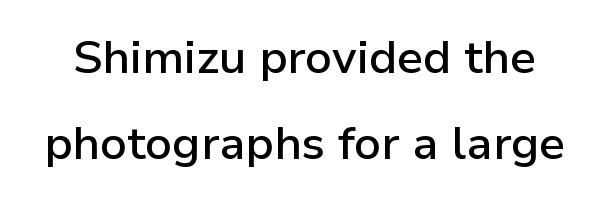
The image shows 46 px semibold sans-serif type, upright; set line spacing 1.88x, normal letter spacing, not underlined; low stroke contrast and a medium x-height.
